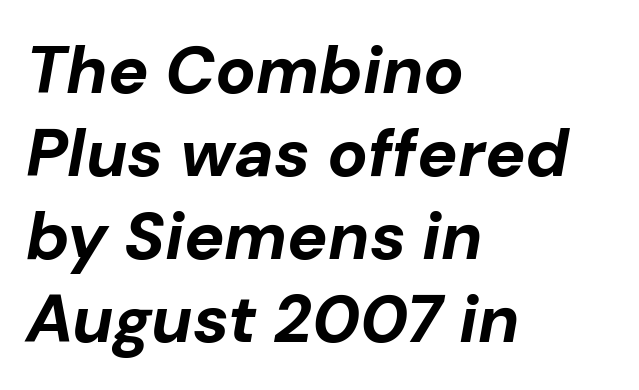
{"italic": "yes", "lean": "right", "slant_degrees": 10, "bold": "yes", "weight": "bold", "width": "normal", "stroke_contrast": "low", "x_height": "medium", "monospaced": "no", "underline": "no", "align": "left", "line_spacing_ratio": 1.24, "letter_spacing": "normal", "letter_spacing_em": 0.0, "glyph_px": 67}
